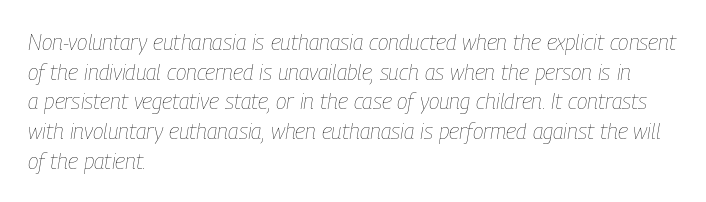
{"italic": "yes", "lean": "right", "slant_degrees": 9, "bold": "no", "underline": "no", "align": "left", "line_spacing": "normal", "line_spacing_ratio": 1.35, "letter_spacing": "normal", "letter_spacing_em": 0.0, "glyph_px": 22}
